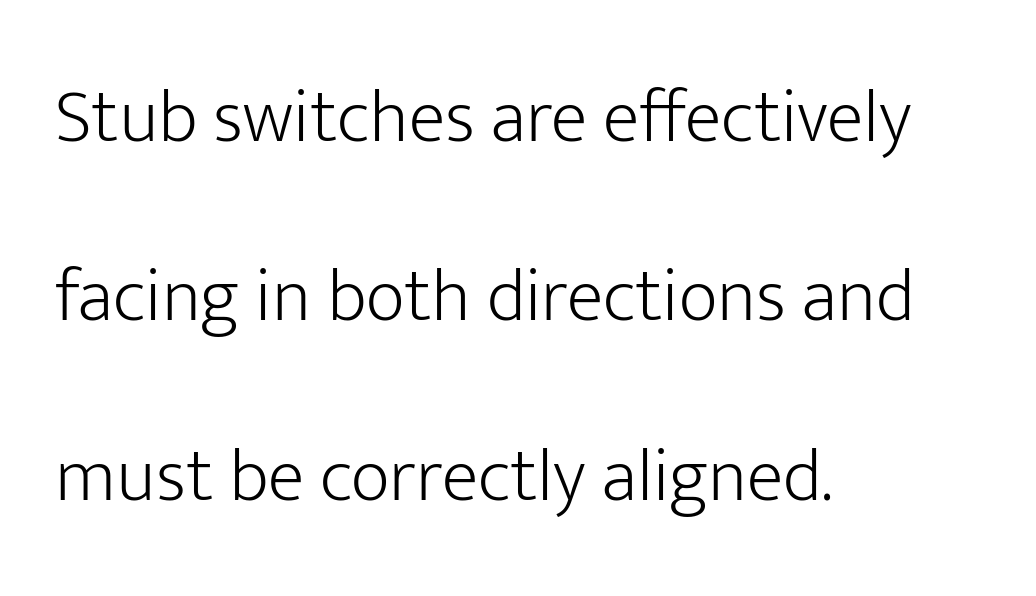
Each letter keeps its own natural width here, so spacing adapts to shape. Tall strokes in this sample are plumb rather than angled. Caption: standard tracking, unaltered. The passage is arranged the way most books set body copy — flush left. In terms of leading, this rendering errs on the spacious side.
